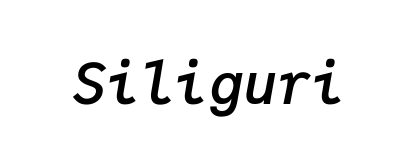
The image shows 57 px semibold type, italic (leaning right), monospaced; set normal letter spacing, not underlined; low stroke contrast and a medium x-height.
